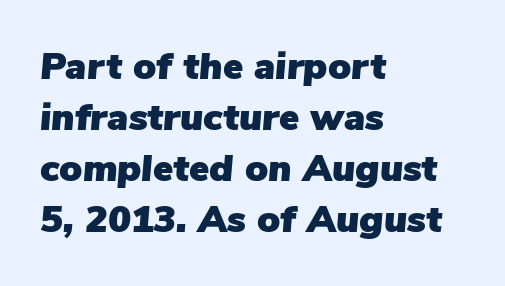
The image shows 38 px text type, italic (leaning right); set left-aligned, normal line spacing (1.34x), normal letter spacing, not underlined; low stroke contrast and a medium x-height.
